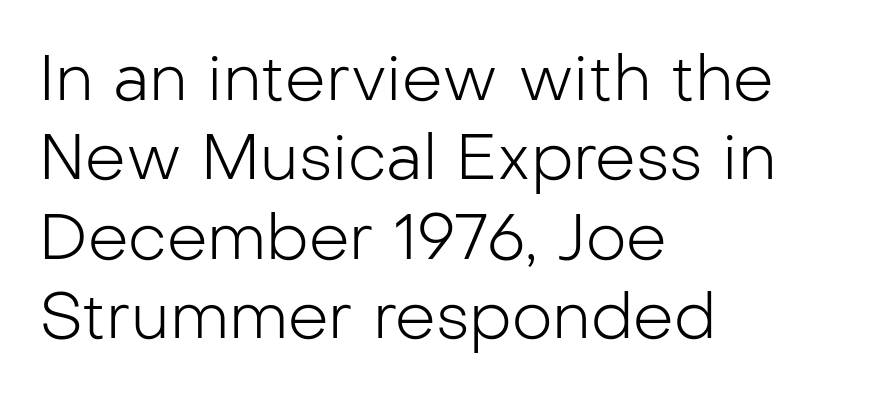
Q: Is the text bold? A: No.
Q: Is the text italic (slanted)? A: No, it is upright.
Q: Is the typeface a serif or a sans-serif typeface? A: Sans-serif.
Q: Is the text underlined? A: No.
Q: How is the paragraph aligned? A: Left-aligned.
Q: Is the spacing between letters normal or unusually wide? A: Normal.
Q: Width (condensed, normal, or wide)? A: Normal.
Q: Stroke contrast? A: Low.
Q: x-height? A: Medium.
Q: Monospaced? A: No.
